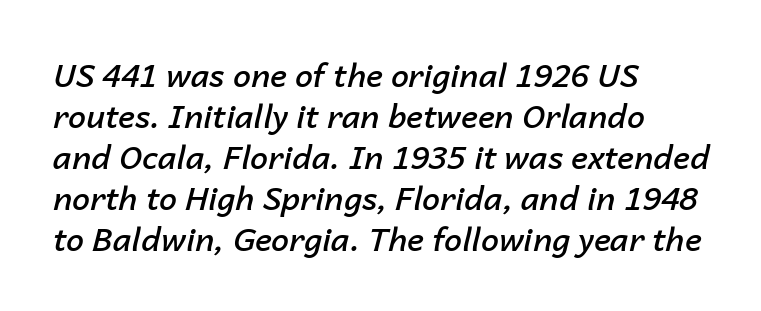
Q: Is the text bold? A: Semi-bold.
Q: Is the text italic (slanted)? A: Yes, it leans right by about 14 degrees.
Q: Is the text underlined? A: No.
Q: How is the paragraph aligned? A: Left-aligned.
Q: Is the spacing between letters normal or unusually wide? A: Normal.
Q: Is the spacing between lines tight, normal or loose? A: Normal.
Q: Width (condensed, normal, or wide)? A: Normal.
Q: Stroke contrast? A: Low.
Q: x-height? A: Medium.
Q: Monospaced? A: No.
